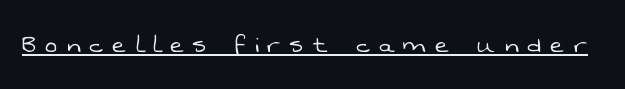
The image shows 30 px light sans-serif type; set unusually wide letter spacing (+0.31 em), underlined; low stroke contrast and a medium x-height.
